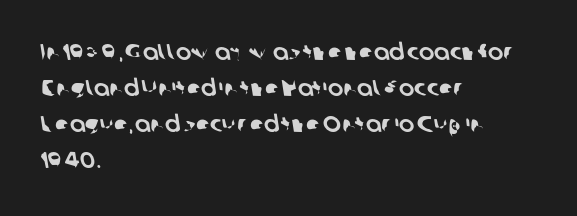
{"underline": "no", "align": "left", "line_spacing": "normal", "line_spacing_ratio": 1.56, "letter_spacing": "normal", "letter_spacing_em": 0.0, "glyph_px": 23}
